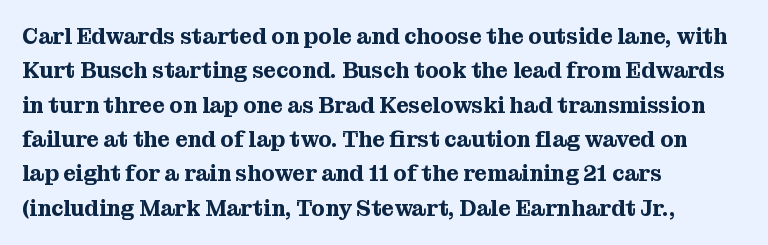
Q: Is the text italic (slanted)? A: No, it is upright.
Q: Is the text underlined? A: No.
Q: How is the paragraph aligned? A: Left-aligned.
Q: Is the spacing between letters normal or unusually wide? A: Normal.
Q: Is the spacing between lines tight, normal or loose? A: Normal.
